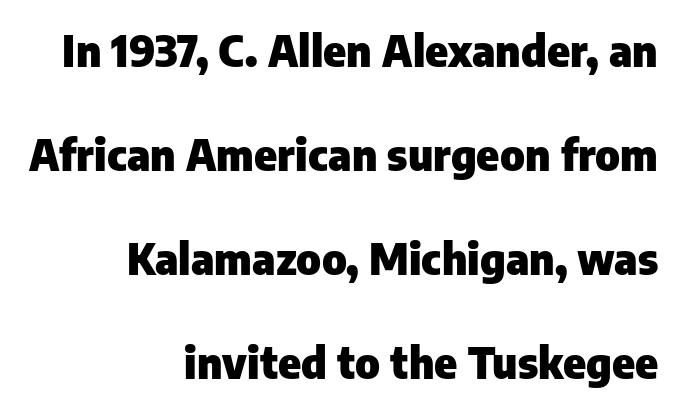
Q: Is the text bold? A: Yes.
Q: Is the text italic (slanted)? A: No, it is upright.
Q: Is the typeface a serif or a sans-serif typeface? A: Sans-serif.
Q: Is the text underlined? A: No.
Q: How is the paragraph aligned? A: Right-aligned.
Q: Is the spacing between letters normal or unusually wide? A: Normal.
Q: Is the spacing between lines tight, normal or loose? A: Loose.
Q: Width (condensed, normal, or wide)? A: Normal.
Q: Stroke contrast? A: Low.
Q: x-height? A: Medium.
Q: Monospaced? A: No.
